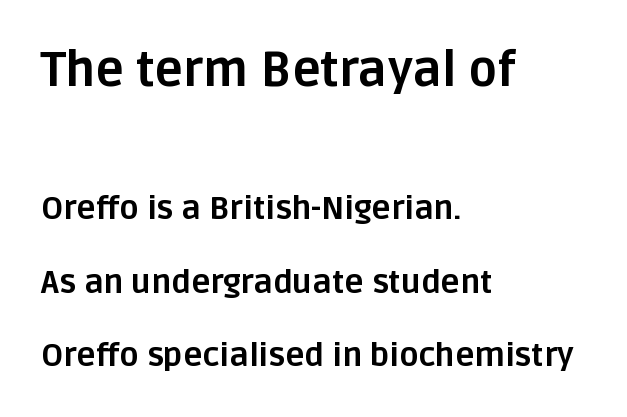
{"serif": "no", "italic": "no", "bold": "yes", "weight": "bold", "width": "normal", "stroke_contrast": "low", "x_height": "large", "monospaced": "no", "underline": "no", "align": "left", "line_spacing": "loose", "line_spacing_ratio": 2.29, "letter_spacing": "normal", "letter_spacing_em": 0.0, "larger_block": "first", "size_ratio": 1.5, "glyph_px": 48}
